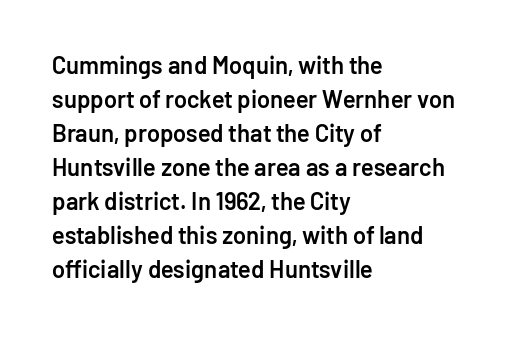
The image shows 24 px text type, upright; set left-aligned, normal line spacing (1.42x), normal letter spacing, not underlined.
